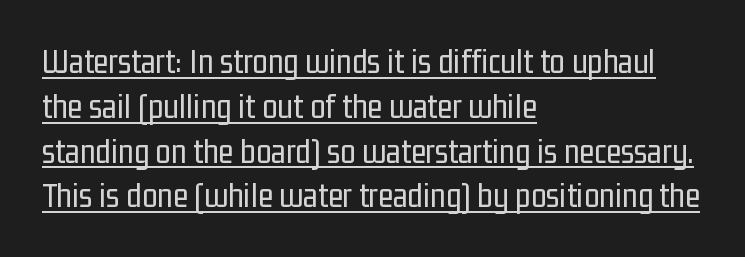
Q: Is the text bold? A: No.
Q: Is the text italic (slanted)? A: No, it is upright.
Q: Is the typeface a serif or a sans-serif typeface? A: Sans-serif.
Q: Is the text underlined? A: Yes.
Q: How is the paragraph aligned? A: Left-aligned.
Q: Is the spacing between letters normal or unusually wide? A: Normal.
Q: Is the spacing between lines tight, normal or loose? A: Normal.
Q: Width (condensed, normal, or wide)? A: Condensed.
Q: Stroke contrast? A: Low.
Q: x-height? A: Medium.
Q: Monospaced? A: No.
